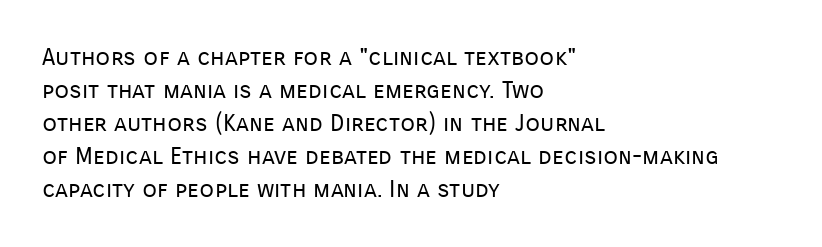
Horizontally, the lines are justified to the leading edge only. A roman cut, with each character standing at attention. The lines sit at an ordinary, default distance from one another. The font sits on the lighter half of the weight spectrum, regular included. Just letters on the line, the space beneath them empty. Standard letterfit; no display-style spreading of the glyphs.
